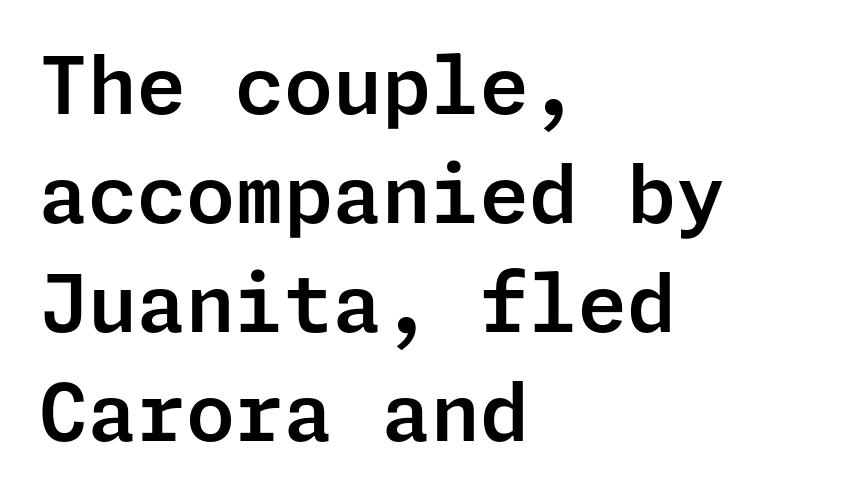
In CSS terms this would be text-align: left. Students, note that the glyphs here touch the page at normal intervals. The vertical gap from one line to the next is medium. Typographically, this falls in the sans-serif category. Notice how the stems are strictly vertical — no italics here. The baseline area is clear.
